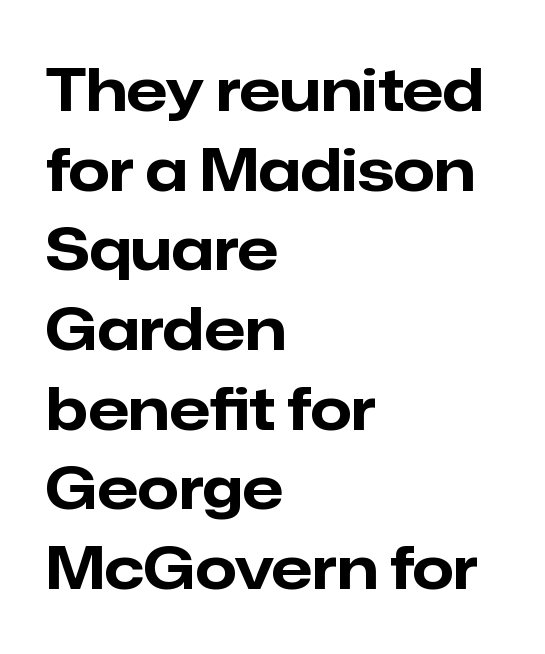
{"serif": "no", "italic": "no", "bold": "yes", "weight": "bold", "width": "normal", "stroke_contrast": "low", "x_height": "medium", "monospaced": "no", "underline": "no", "align": "left", "line_spacing": "normal", "line_spacing_ratio": 1.35, "letter_spacing": "normal", "letter_spacing_em": 0.0, "glyph_px": 59}
